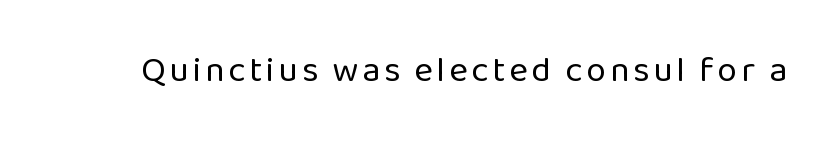
The image shows 36 px regular-weight sans-serif type, upright; set not underlined; low stroke contrast and a medium x-height.
